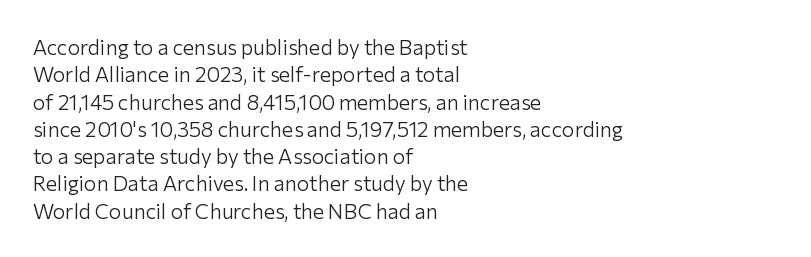
The image shows 21 px text type, upright; set left-aligned, normal line spacing (1.3x), normal letter spacing, not underlined.
